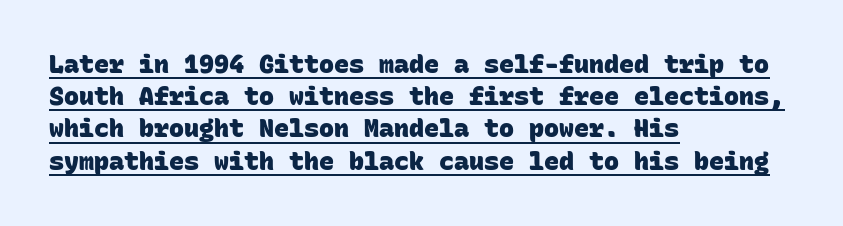
The font is running at its bold setting. Layout note: lines flush left. Honestly, the underline is the first thing you notice here. Students, note that the glyphs here touch the page at normal intervals. Normally led — the rows are evenly, conventionally spaced.
